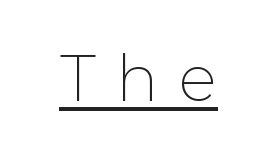
The image shows 64 px thin sans-serif type, upright; set unusually wide letter spacing (+0.32 em), underlined; low stroke contrast and a medium x-height.
